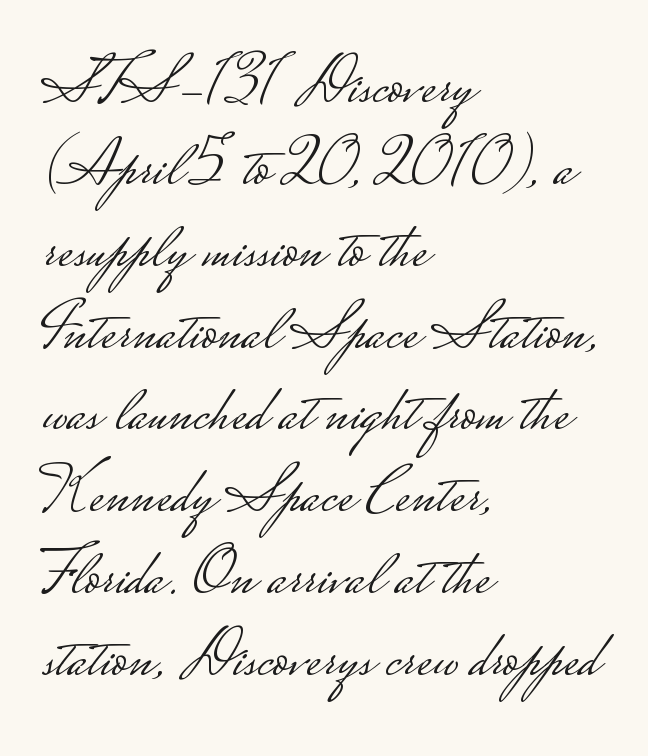
Q: Is the text bold? A: No.
Q: Is the text italic (slanted)? A: Yes.
Q: Is the typeface a serif or a sans-serif typeface? A: Sans-serif.
Q: Is the text underlined? A: No.
Q: How is the paragraph aligned? A: Left-aligned.
Q: Is the spacing between letters normal or unusually wide? A: Normal.
Q: Width (condensed, normal, or wide)? A: Wide.
Q: Stroke contrast? A: Low.
Q: Monospaced? A: No.
